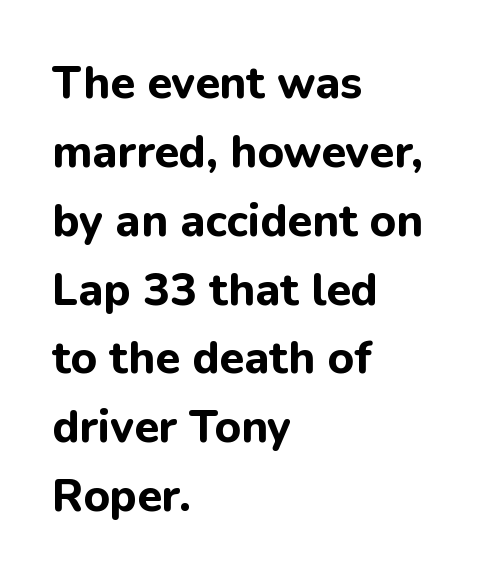
The image shows 45 px bold sans-serif type, upright; set left-aligned, normal line spacing (1.53x), normal letter spacing, not underlined; low stroke contrast and a medium x-height.
